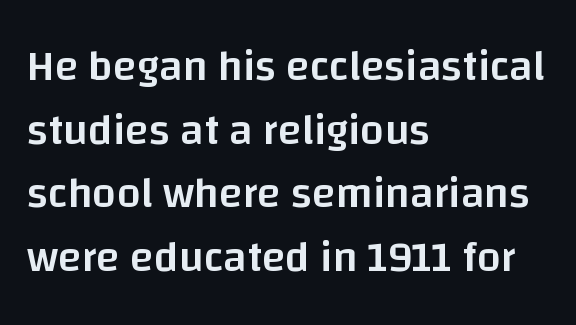
Proportional: the letters do not fall into vertical columns. In terms of weight, the rendering is demibold, just under bold. Only glyphs here, with clear space below each row. Nothing sits at the stroke ends, so this counts as sans-serif. Regular leading. Italic: no, the glyphs are upright roman.
